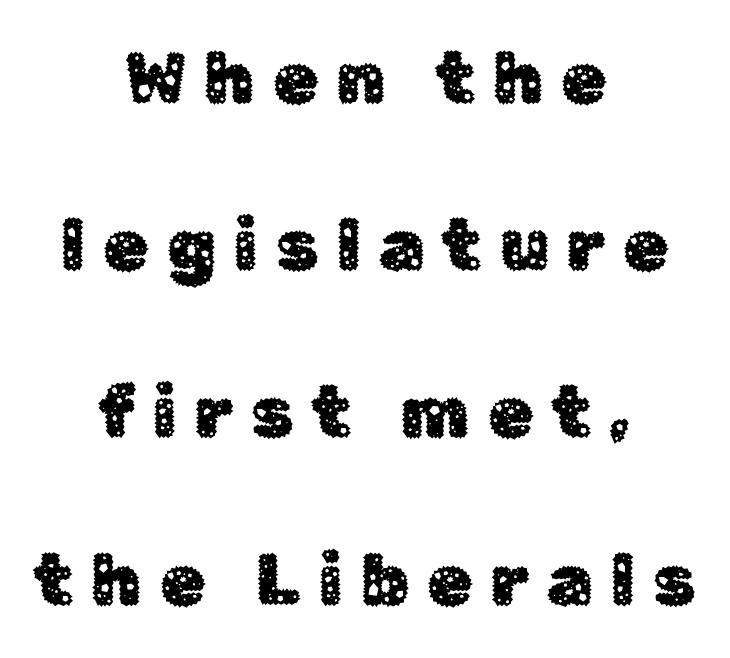
Q: Is the text italic (slanted)? A: No, it is upright.
Q: Is the typeface a serif or a sans-serif typeface? A: Sans-serif.
Q: Is the text underlined? A: No.
Q: How is the paragraph aligned? A: Centered.
Q: Is the spacing between letters normal or unusually wide? A: Unusually wide.
Q: Is the spacing between lines tight, normal or loose? A: Loose.
Q: Width (condensed, normal, or wide)? A: Normal.
Q: Stroke contrast? A: Low.
Q: x-height? A: Medium.
Q: Monospaced? A: No.
